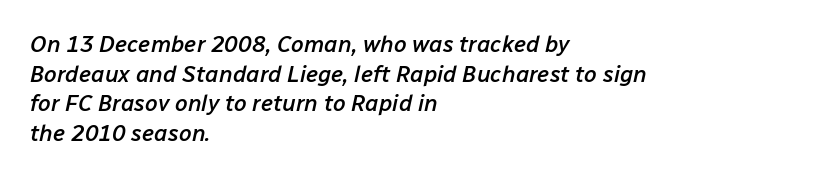
Q: Is the text bold? A: Semi-bold.
Q: Is the text italic (slanted)? A: Yes, it leans right by about 12 degrees.
Q: Is the text underlined? A: No.
Q: How is the paragraph aligned? A: Left-aligned.
Q: Is the spacing between letters normal or unusually wide? A: Normal.
Q: Is the spacing between lines tight, normal or loose? A: Normal.
